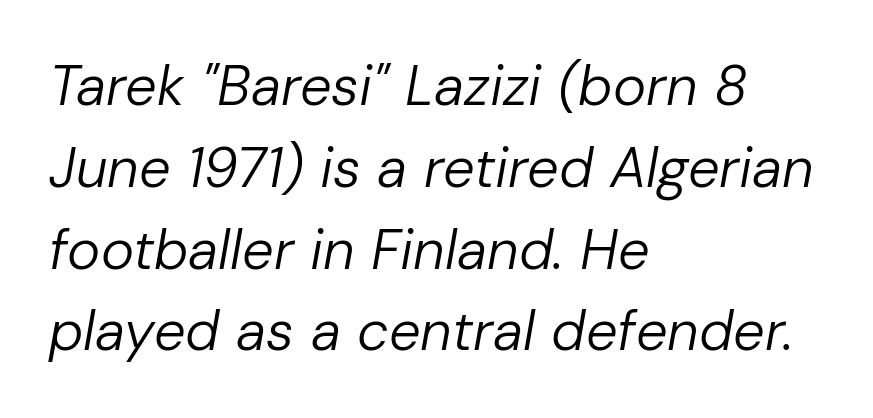
The typography opts for an oblique posture over an upright one. Students, note that the glyphs here touch the page at normal intervals. The strokes carry an ordinary text weight at most. Vertically, the passage feels balanced, rows spaced as you'd expect. The specimen omits any rule beneath the text block's lines.
